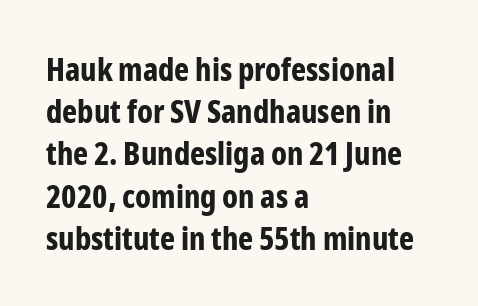
The image shows 32 px bold, condensed sans-serif type, upright; set left-aligned, normal line spacing (1.32x), normal letter spacing, not underlined; low stroke contrast and a medium x-height.
